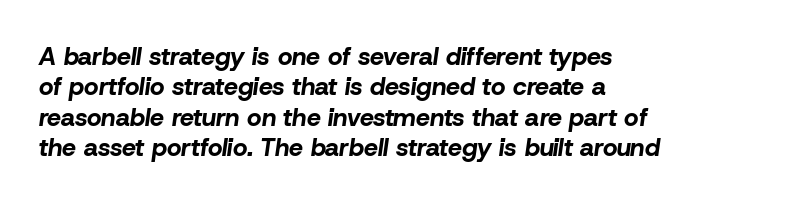
A dark, heavy texture on the line: the type is bold. Descenders hang freely into open space. Horizontal alignment here is leftward, the default for most running prose. The letterforms sit shoulder to shoulder at normal distance. This is oblique type, the kind used for emphasis or titles.
